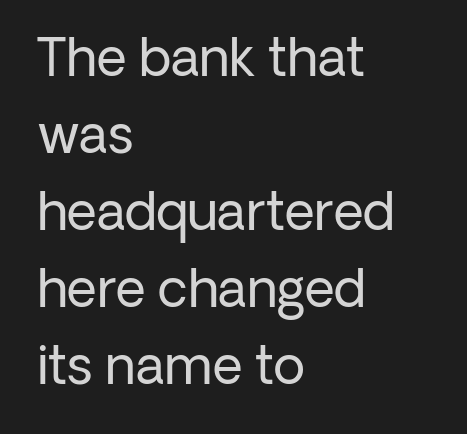
Q: Is the text bold? A: No.
Q: Is the text italic (slanted)? A: No, it is upright.
Q: Is the typeface a serif or a sans-serif typeface? A: Sans-serif.
Q: Is the text underlined? A: No.
Q: How is the paragraph aligned? A: Left-aligned.
Q: Is the spacing between letters normal or unusually wide? A: Normal.
Q: Is the spacing between lines tight, normal or loose? A: Normal.
Q: Width (condensed, normal, or wide)? A: Normal.
Q: Stroke contrast? A: Low.
Q: x-height? A: Medium.
Q: Monospaced? A: No.
